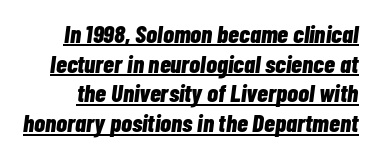
The whole block is typeset with a tilt. Nothing unusual about the tracking: characters are spaced as the font intends. The sample's only ornament is a line tracing under the words. Emphasis by weight is at full strength: bold.
